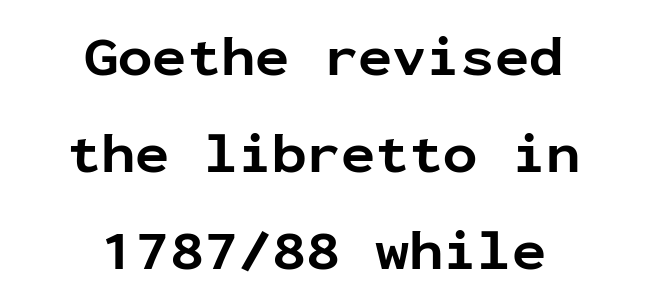
{"serif": "no", "italic": "no", "bold": "yes", "weight": "bold", "width": "normal", "stroke_contrast": "low", "x_height": "medium", "monospaced": "yes", "underline": "no", "align": "center", "line_spacing": "normal", "line_spacing_ratio": 1.7, "letter_spacing": "normal", "letter_spacing_em": 0.0, "glyph_px": 57}
